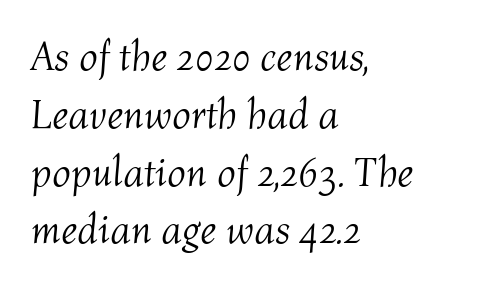
The image shows 41 px light type, italic (leaning right); set left-aligned, normal line spacing (1.41x), normal letter spacing, not underlined; medium stroke contrast and a medium x-height.
